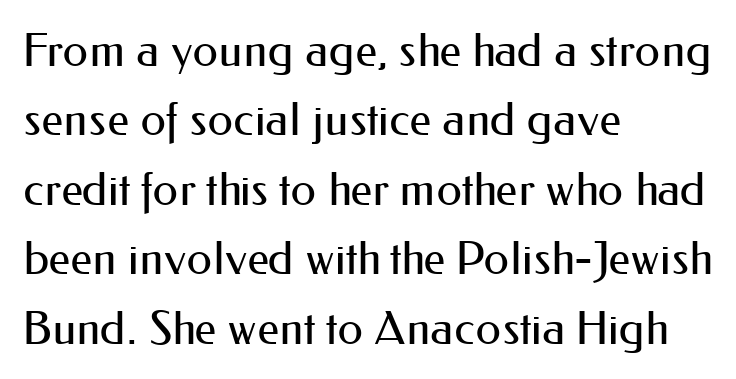
Nothing sits at the stroke ends, so this counts as sans-serif. Unbolded letterforms with no extra heft. Each letter keeps its own natural width here, so spacing adapts to shape. A classic flush-left, rag-right setting is used for this passage.
